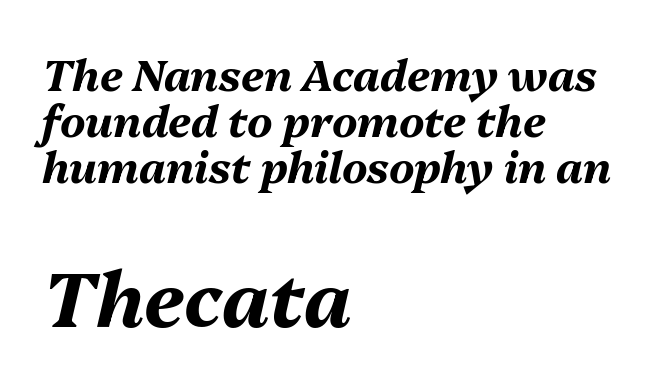
It's the slanting kind of type. The passage shown is typed in a proportional face where columns would drift. Closely set lines give the paragraph a compact silhouette. Character size in the trailing block exceeds that of the leading block.
